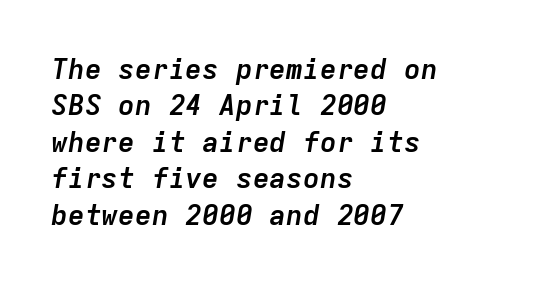
How would I describe the line gaps? Plain and ordinary. The face used here is rendered with its standard letterfit. The face used here is monospaced, like something from a code editor. The passage shown is not underscored anywhere.
